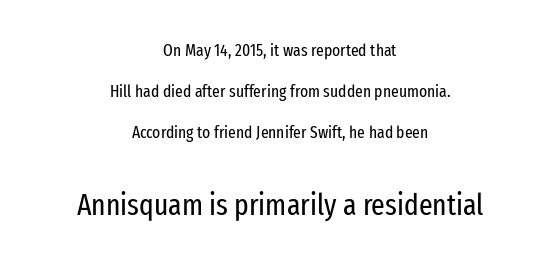
{"serif": "no", "italic": "no", "bold": "no", "weight": "regular", "width": "condensed", "stroke_contrast": "low", "x_height": "medium", "monospaced": "no", "underline": "no", "align": "center", "line_spacing": "loose", "line_spacing_ratio": 2.4, "letter_spacing": "normal", "letter_spacing_em": 0.0, "larger_block": "second", "size_ratio": 1.76, "glyph_px": 30}
